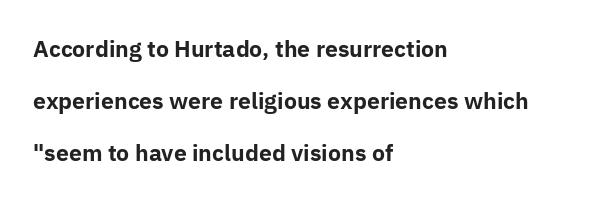
Quick note: not italic, upright. The string is rendered with underlining switched off. Compared with a centered layout, this one pins lines to the left instead. Typographic density is high because the face is bold.
